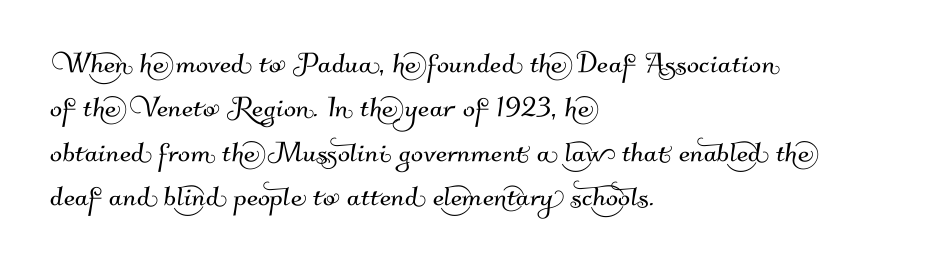
Q: Is the typeface a serif or a sans-serif typeface? A: Sans-serif.
Q: Is the text underlined? A: No.
Q: How is the paragraph aligned? A: Left-aligned.
Q: Is the spacing between letters normal or unusually wide? A: Normal.
Q: Width (condensed, normal, or wide)? A: Normal.
Q: Stroke contrast? A: Medium.
Q: x-height? A: Small.
Q: Monospaced? A: No.
